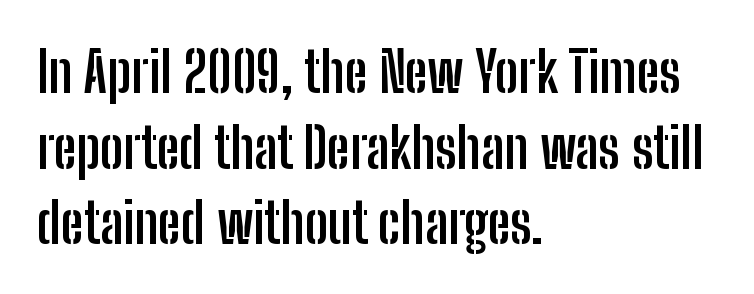
The image shows 56 px semibold, condensed sans-serif type, upright; set left-aligned, normal line spacing (1.35x), normal letter spacing, not underlined; low stroke contrast and a medium x-height.
